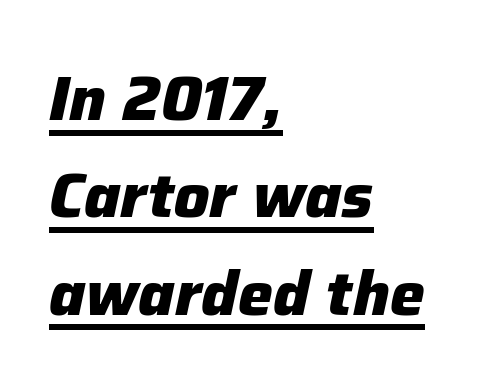
The image shows 62 px heavy type, italic (leaning right); set left-aligned, normal line spacing (1.57x), normal letter spacing, underlined; low stroke contrast and a medium x-height.
